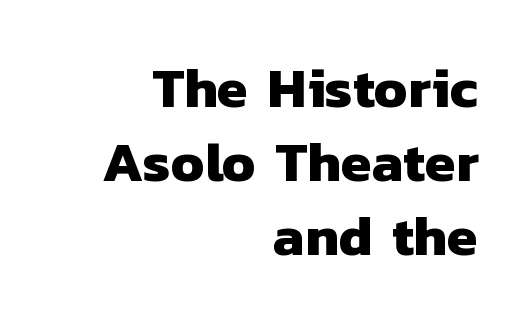
The image shows 56 px heavy sans-serif type; set right-aligned, normal line spacing (1.32x), normal letter spacing, not underlined; low stroke contrast and a medium x-height.
